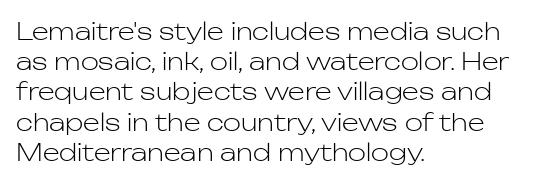
Q: Is the text bold? A: No.
Q: Is the text italic (slanted)? A: No, it is upright.
Q: Is the text underlined? A: No.
Q: How is the paragraph aligned? A: Left-aligned.
Q: Is the spacing between letters normal or unusually wide? A: Normal.
Q: Is the spacing between lines tight, normal or loose? A: Normal.
